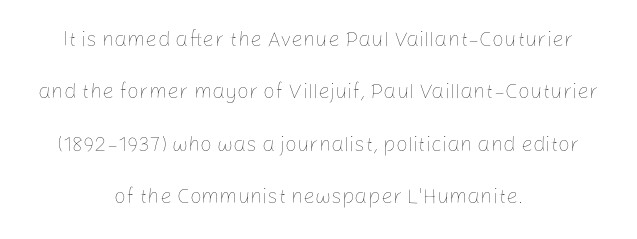
{"italic": "no", "bold": "no", "underline": "no", "align": "center", "line_spacing": "loose", "line_spacing_ratio": 2.49, "letter_spacing": "normal", "letter_spacing_em": 0.0, "glyph_px": 21}
